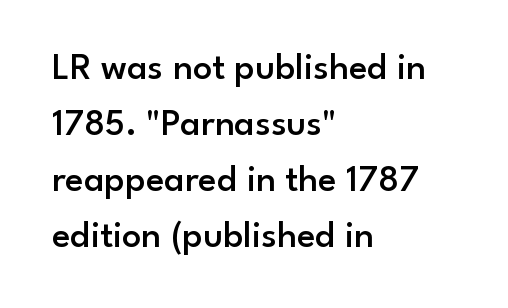
The image shows 38 px semibold sans-serif type, upright; set left-aligned, normal line spacing (1.47x), normal letter spacing, not underlined; low stroke contrast and a small x-height.
